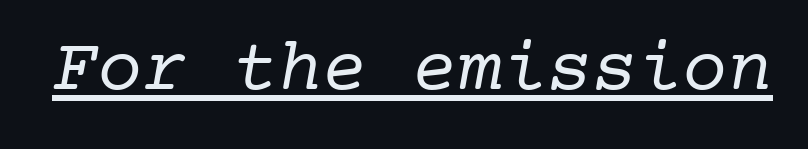
{"serif": "yes", "bold": "no", "weight": "regular", "width": "normal", "stroke_contrast": "low", "x_height": "medium", "monospaced": "yes", "underline": "yes", "letter_spacing": "normal", "letter_spacing_em": 0.0, "glyph_px": 75}
